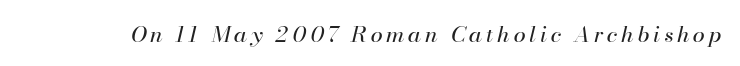
{"italic": "yes", "lean": "right", "slant_degrees": 13, "bold": "no", "underline": "no", "glyph_px": 22}
